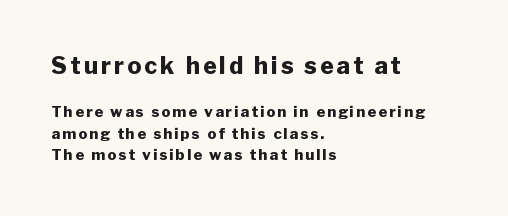
{"italic": "no", "bold": "yes", "underline": "no", "align": "left", "line_spacing": "normal", "line_spacing_ratio": 1.43, "larger_block": "first", "size_ratio": 1.53, "glyph_px": 23}
